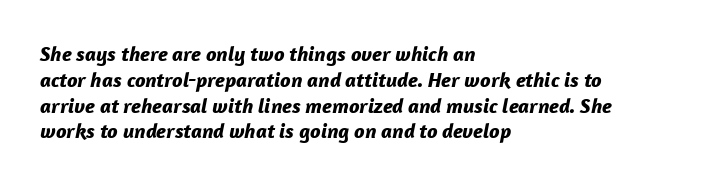
Q: Is the text bold? A: Yes.
Q: Is the text italic (slanted)? A: Yes, it leans right by about 12 degrees.
Q: Is the text underlined? A: No.
Q: How is the paragraph aligned? A: Left-aligned.
Q: Is the spacing between letters normal or unusually wide? A: Normal.
